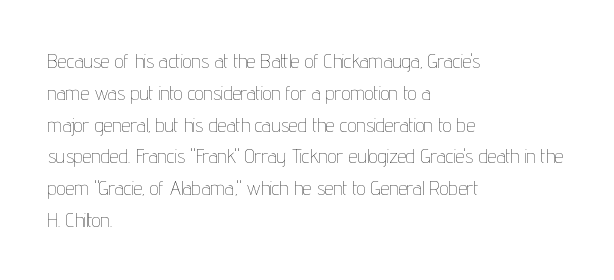
This is not heavy type; no bold has been used. Tracking here is standard; glyphs follow each other at the usual distance. Horizontal bands of white between lines are of average thickness. Underlining? Definitely not there. A student would call this left alignment; a typographer would say flush left, rag right.
